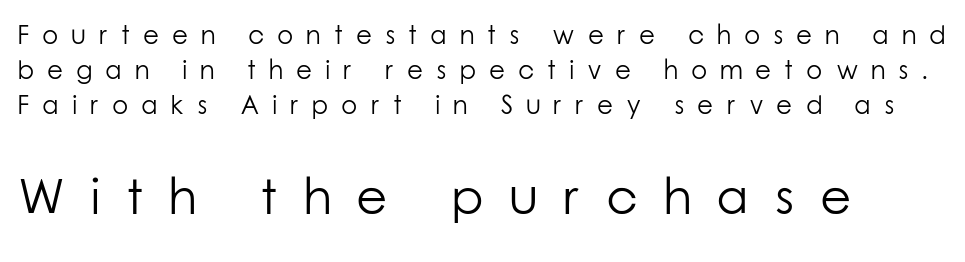
The image shows 51 px light sans-serif type, upright; set left-aligned, normal line spacing (1.35x), unusually wide letter spacing (+0.49 em), not underlined; the second (bottom) block is 1.96x larger; low stroke contrast and a medium x-height.
